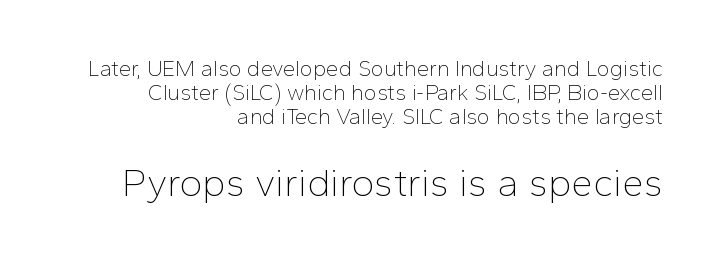
Beneath every word, the page is bare. The strokes carry an ordinary text weight at most. Visually, the bottom section dominates because its glyphs are scaled up. Note the varied advance widths — an 'i' is clearly narrower than an 'm'.
